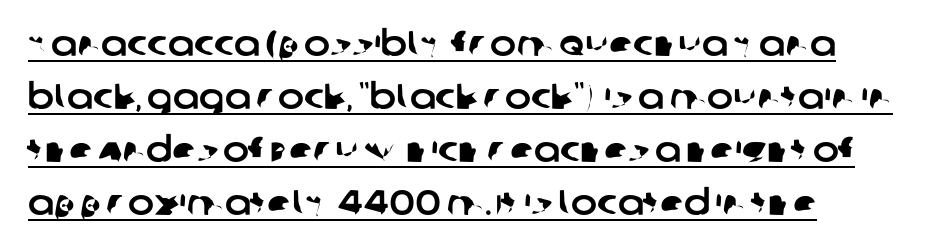
If you measured baseline to baseline, you'd find a middling distance. Letterform terminals end flat and unadorned throughout the passage. Underlining? Definitely there. This sample is left-justified, so line endings fall wherever the words run out.
